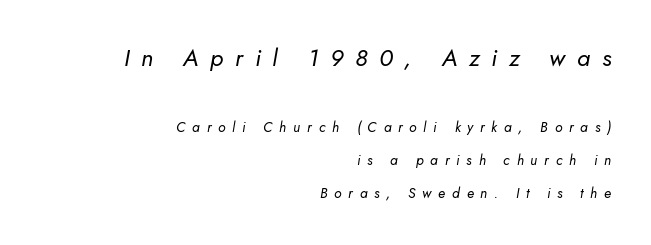
Letters have the restrained weight of plain body copy at most. The face used here has a pronounced slope to its letters. Visually the block forms a straight wall on the right and a jagged coastline on the left. Which of the two is more prominent by size? The first, at the top. The zone under the glyphs is completely vacant. What's the leading like? Stretched, with rows far apart.
